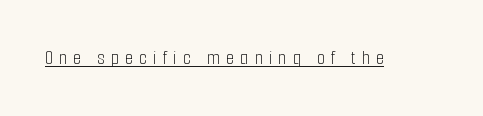
{"italic": "no", "bold": "no", "underline": "yes", "letter_spacing": "wide", "letter_spacing_em": 0.29, "glyph_px": 21}
